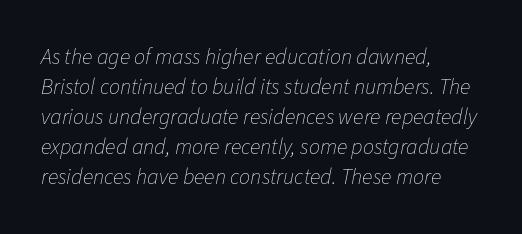
{"italic": "yes", "lean": "right", "slant_degrees": 11, "bold": "no", "underline": "no", "align": "left", "line_spacing": "normal", "line_spacing_ratio": 1.36, "letter_spacing": "normal", "letter_spacing_em": 0.0, "glyph_px": 22}
